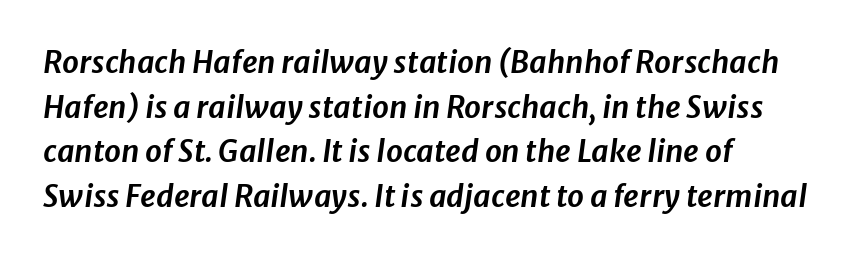
Q: Is the text italic (slanted)? A: Yes, it leans right by about 8 degrees.
Q: Is the text underlined? A: No.
Q: How is the paragraph aligned? A: Left-aligned.
Q: Is the spacing between letters normal or unusually wide? A: Normal.
Q: Is the spacing between lines tight, normal or loose? A: Normal.
Q: Width (condensed, normal, or wide)? A: Normal.
Q: Stroke contrast? A: Low.
Q: x-height? A: Medium.
Q: Monospaced? A: No.
